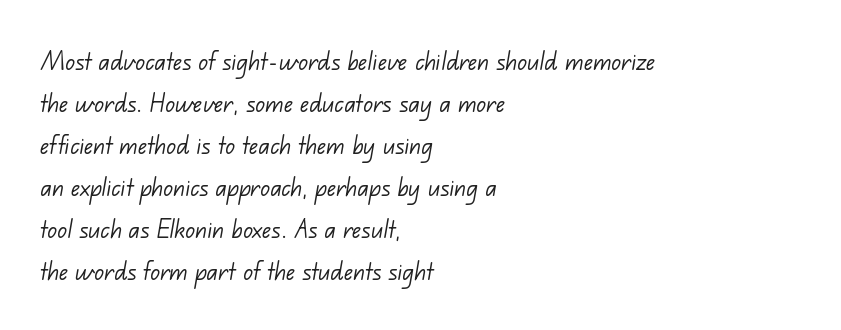
Q: Is the text bold? A: No.
Q: Is the typeface a serif or a sans-serif typeface? A: Sans-serif.
Q: Is the text underlined? A: No.
Q: How is the paragraph aligned? A: Left-aligned.
Q: Is the spacing between letters normal or unusually wide? A: Normal.
Q: Is the spacing between lines tight, normal or loose? A: Normal.
Q: Width (condensed, normal, or wide)? A: Normal.
Q: Stroke contrast? A: Low.
Q: x-height? A: Small.
Q: Monospaced? A: No.
